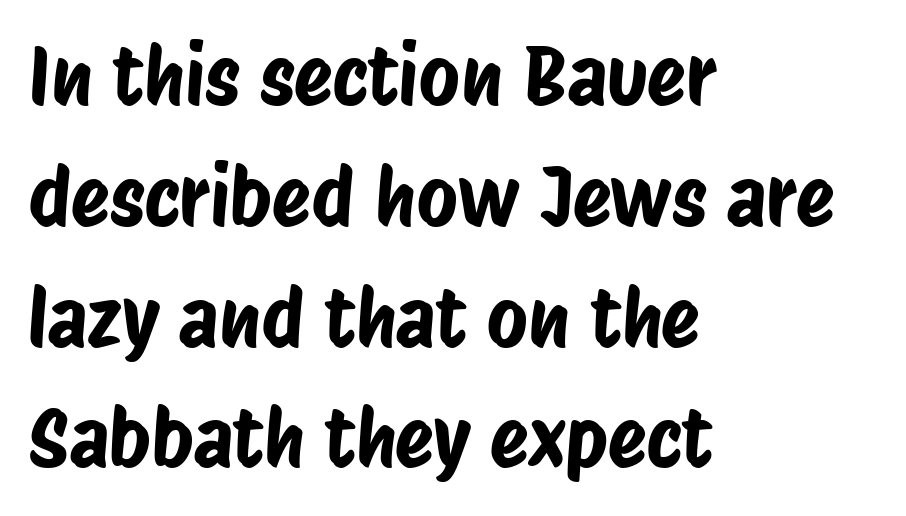
The image shows 80 px condensed sans-serif type; set left-aligned, normal line spacing (1.51x), normal letter spacing, not underlined; low stroke contrast and a large x-height.
